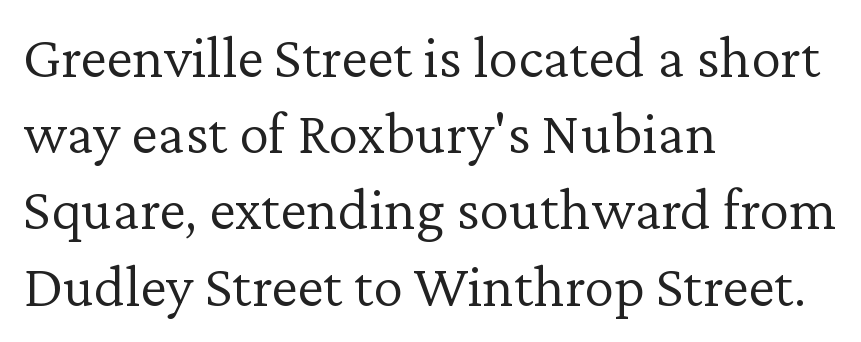
Q: Is the text bold? A: No.
Q: Is the text italic (slanted)? A: No, it is upright.
Q: Is the typeface a serif or a sans-serif typeface? A: Serif.
Q: Is the text underlined? A: No.
Q: How is the paragraph aligned? A: Left-aligned.
Q: Is the spacing between letters normal or unusually wide? A: Normal.
Q: Is the spacing between lines tight, normal or loose? A: Normal.
Q: Width (condensed, normal, or wide)? A: Normal.
Q: Stroke contrast? A: Low.
Q: x-height? A: Medium.
Q: Monospaced? A: No.
